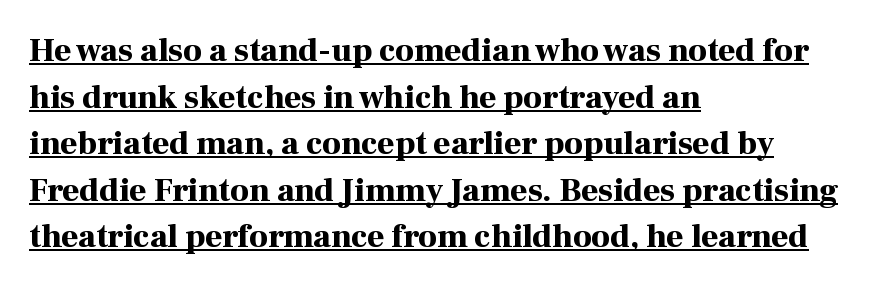
The image shows 33 px bold serif type, upright; set left-aligned, normal line spacing (1.41x), normal letter spacing, underlined; high stroke contrast and a medium x-height.
